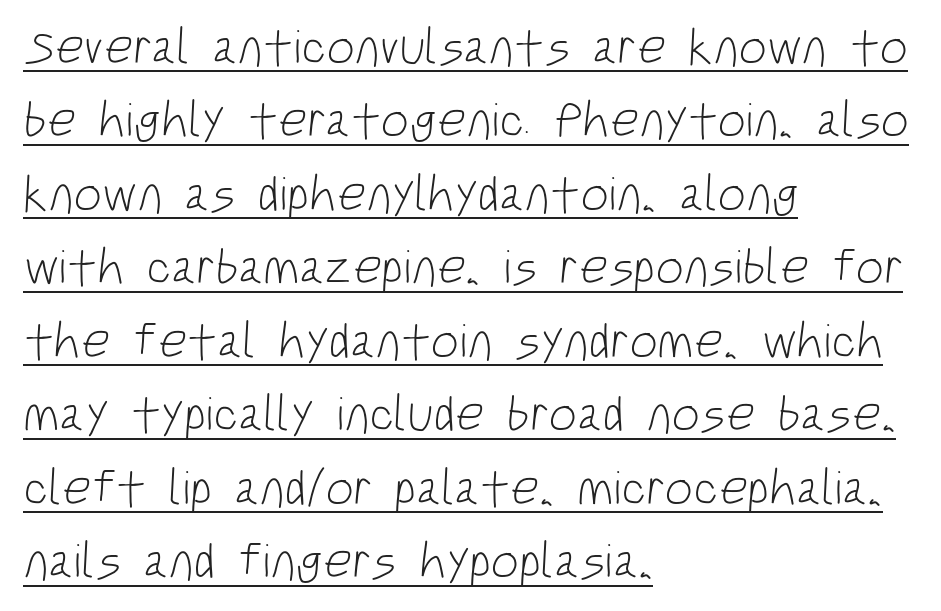
{"serif": "no", "bold": "no", "weight": "light", "width": "condensed", "stroke_contrast": "low", "x_height": "large", "monospaced": "no", "underline": "yes", "align": "left", "line_spacing": "normal", "line_spacing_ratio": 1.47, "letter_spacing": "normal", "letter_spacing_em": 0.0, "glyph_px": 50}
